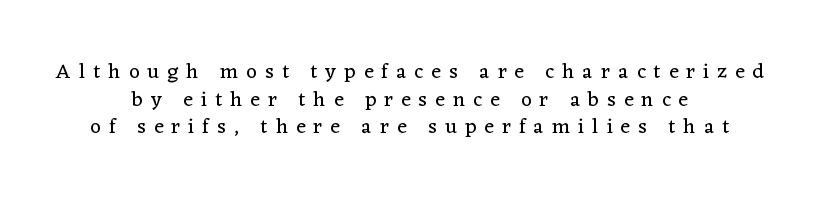
Q: Is the text bold? A: No.
Q: Is the text italic (slanted)? A: No, it is upright.
Q: Is the text underlined? A: No.
Q: How is the paragraph aligned? A: Centered.
Q: Is the spacing between letters normal or unusually wide? A: Unusually wide.
Q: Is the spacing between lines tight, normal or loose? A: Normal.
